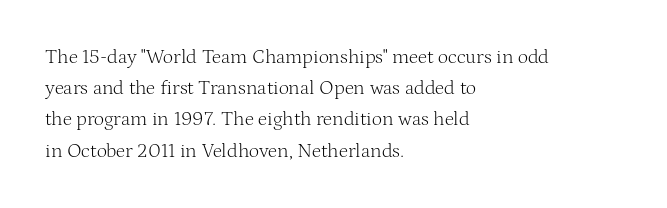
{"italic": "no", "bold": "no", "underline": "no", "align": "left", "line_spacing": "normal", "line_spacing_ratio": 1.56, "letter_spacing": "normal", "letter_spacing_em": 0.0, "glyph_px": 20}
